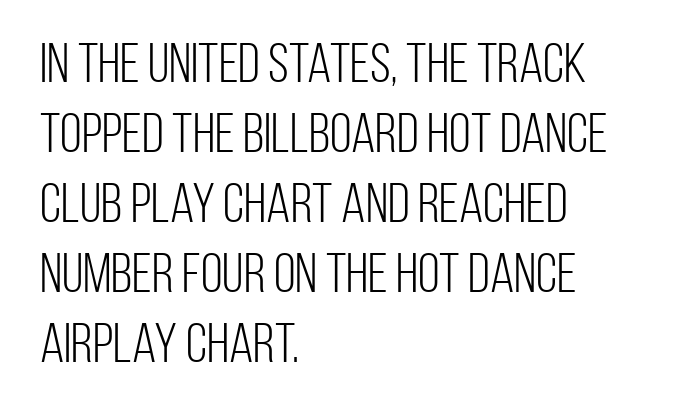
{"serif": "no", "italic": "no", "bold": "no", "weight": "light", "width": "condensed", "stroke_contrast": "low", "x_height": "large", "monospaced": "no", "underline": "no", "align": "left", "line_spacing": "normal", "line_spacing_ratio": 1.25, "letter_spacing": "normal", "letter_spacing_em": 0.0, "glyph_px": 56}
